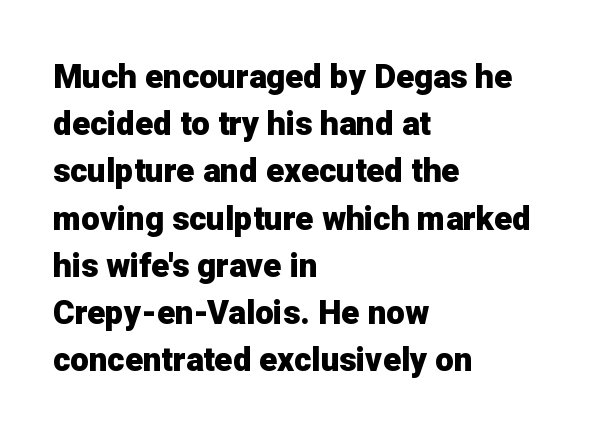
{"serif": "no", "italic": "no", "bold": "yes", "weight": "heavy", "width": "normal", "stroke_contrast": "low", "x_height": "medium", "monospaced": "no", "underline": "no", "align": "left", "line_spacing": "normal", "line_spacing_ratio": 1.43, "letter_spacing": "normal", "letter_spacing_em": 0.0, "glyph_px": 33}
